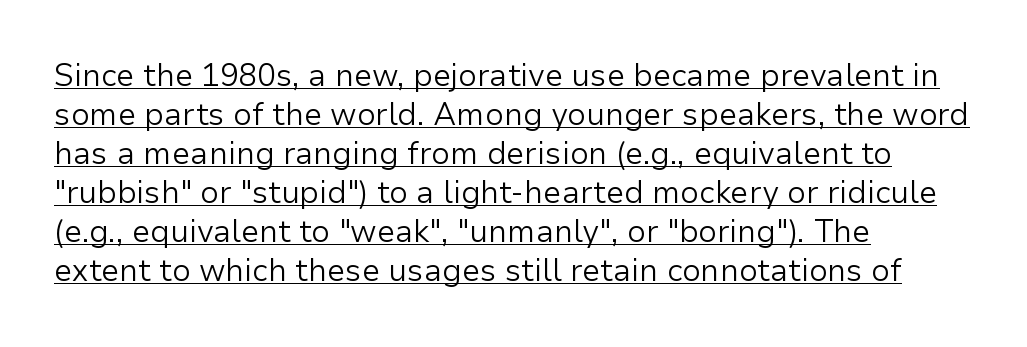
{"serif": "no", "italic": "no", "bold": "no", "weight": "light", "width": "normal", "stroke_contrast": "low", "x_height": "medium", "monospaced": "no", "underline": "yes", "align": "left", "line_spacing": "normal", "line_spacing_ratio": 1.26, "letter_spacing": "normal", "letter_spacing_em": 0.0, "glyph_px": 31}
